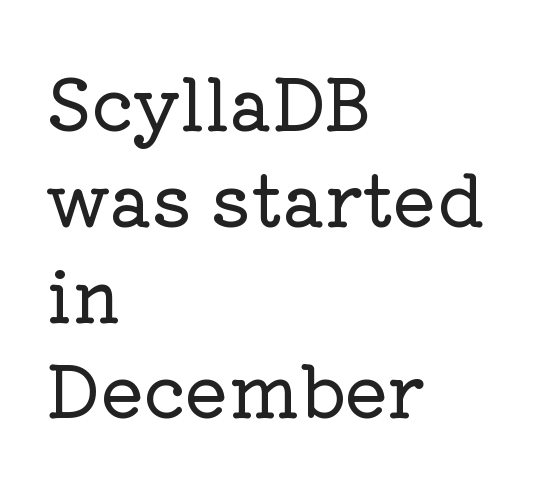
Q: Is the text italic (slanted)? A: No, it is upright.
Q: Is the typeface a serif or a sans-serif typeface? A: Serif.
Q: Is the text underlined? A: No.
Q: How is the paragraph aligned? A: Left-aligned.
Q: Is the spacing between letters normal or unusually wide? A: Normal.
Q: Is the spacing between lines tight, normal or loose? A: Normal.
Q: Width (condensed, normal, or wide)? A: Normal.
Q: Stroke contrast? A: Low.
Q: x-height? A: Medium.
Q: Monospaced? A: No.
